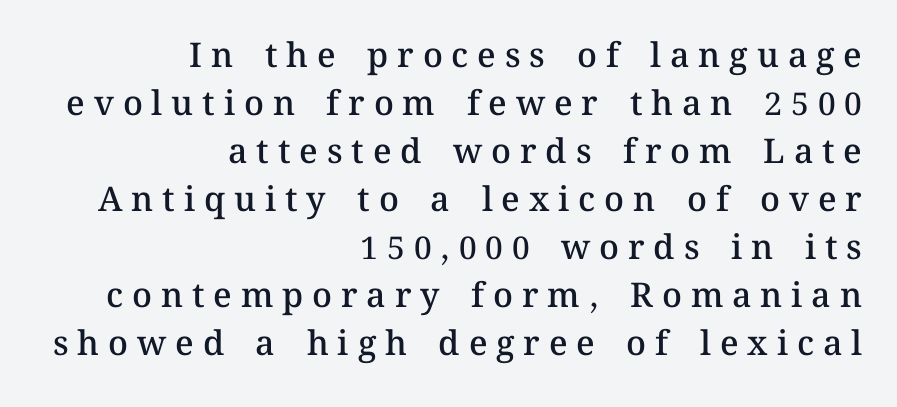
The image shows 34 px semibold type, upright; set right-aligned, normal line spacing (1.41x), unusually wide letter spacing (+0.26 em), not underlined; medium stroke contrast and a medium x-height.
